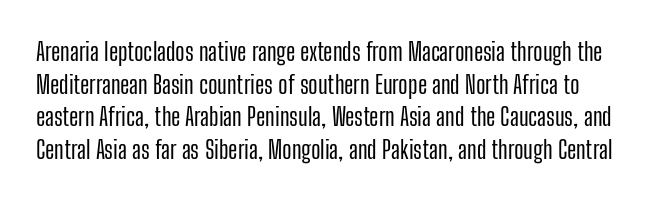
The image shows 25 px text type, upright; set normal line spacing (1.31x), normal letter spacing, not underlined.
